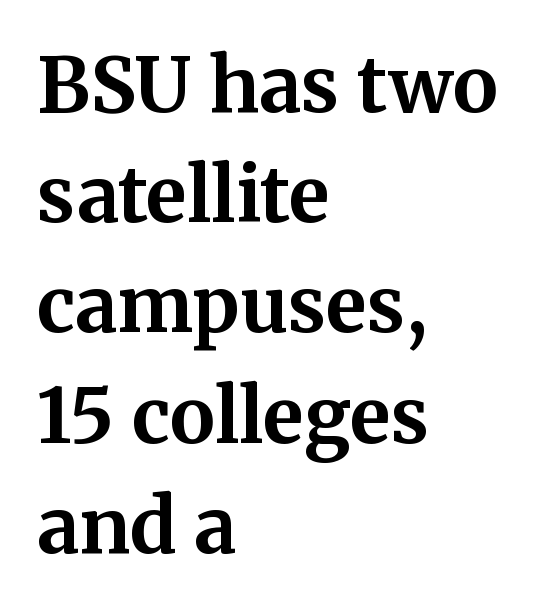
If you measured baseline to baseline, you'd find a middling distance. Between one letter and the next there's only the usual sliver of space. Each row of text sits above clean, open space. The axis of the letterforms is exactly vertical. A dark, heavy texture on the line: the type is bold.
